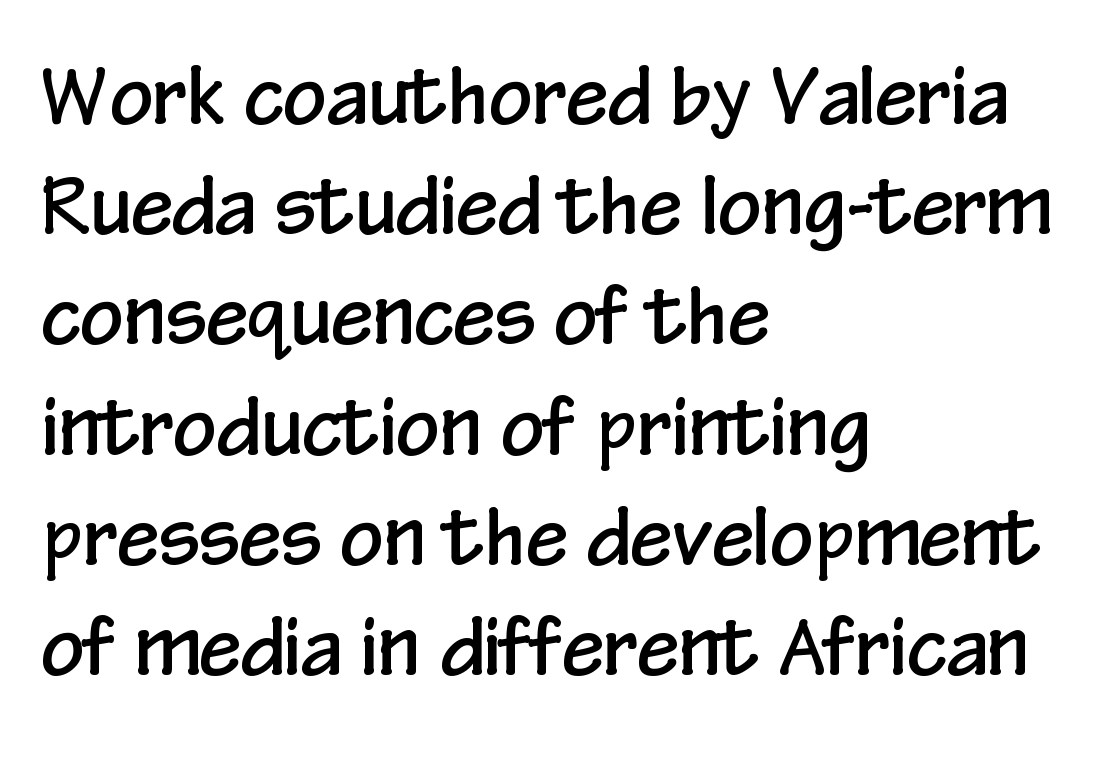
Q: Is the text italic (slanted)? A: No, it is upright.
Q: Is the typeface a serif or a sans-serif typeface? A: Sans-serif.
Q: Is the text underlined? A: No.
Q: How is the paragraph aligned? A: Left-aligned.
Q: Is the spacing between letters normal or unusually wide? A: Normal.
Q: Is the spacing between lines tight, normal or loose? A: Normal.
Q: Width (condensed, normal, or wide)? A: Condensed.
Q: Stroke contrast? A: Low.
Q: x-height? A: Medium.
Q: Monospaced? A: No.
